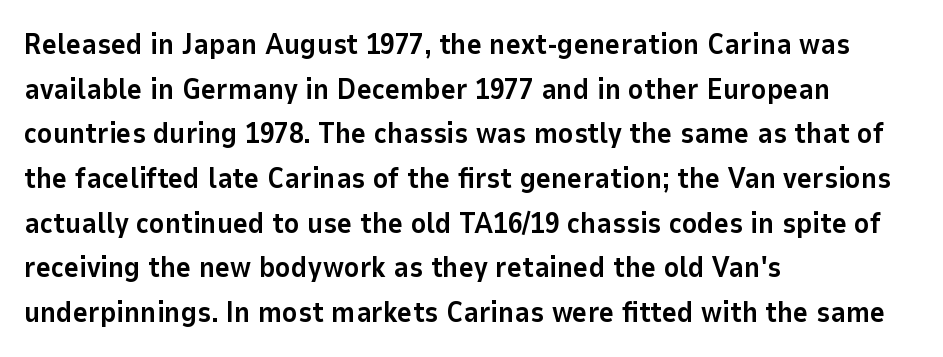
{"serif": "no", "italic": "no", "bold": "yes", "weight": "bold", "width": "normal", "stroke_contrast": "low", "x_height": "medium", "monospaced": "no", "underline": "no", "align": "left", "line_spacing": "normal", "line_spacing_ratio": 1.54, "letter_spacing": "normal", "letter_spacing_em": 0.0, "glyph_px": 29}
